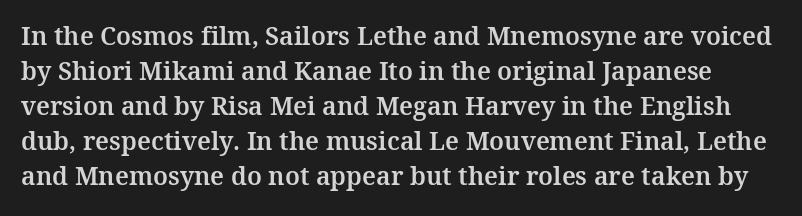
A roman cut, with each character standing at attention. The letterforms sit shoulder to shoulder at normal distance. Compared with typical paragraphs, the rows here are spaced about the same. Anything drawn beneath the words? Only blank space.
